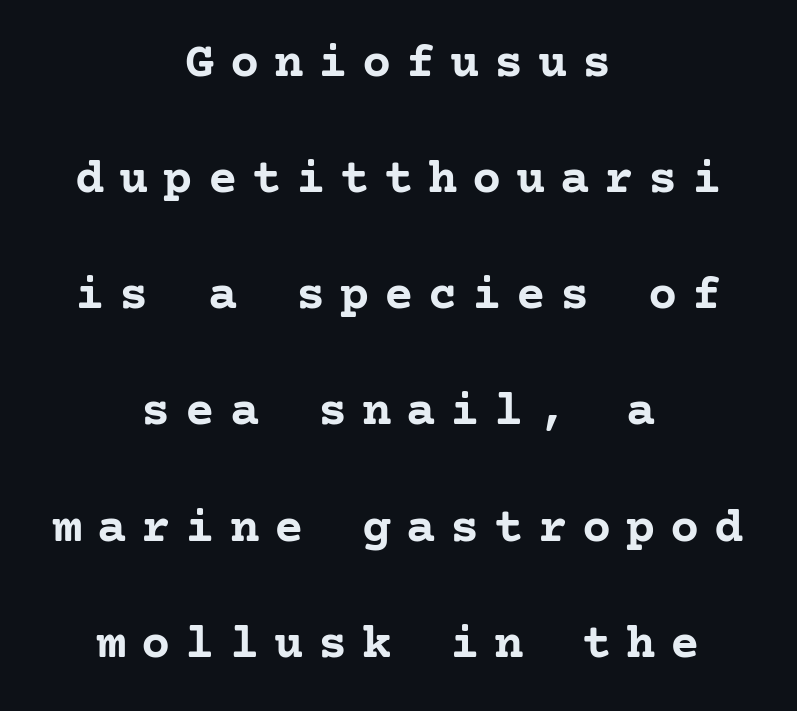
Layout note: lines centered. What weight is shown? A full bold with thick strokes. Letter spacing: wide. A typesetter would call this leading open, well beyond the default. When letters stand straight like this, we call the style roman or upright.
